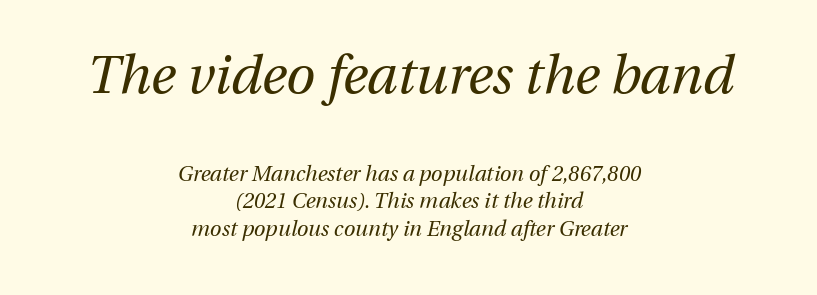
The image shows 53 px regular-weight type, italic (leaning right); set centered, normal line spacing (1.31x), normal letter spacing, not underlined; the first (top) block is 2.52x larger; medium stroke contrast and a medium x-height.
